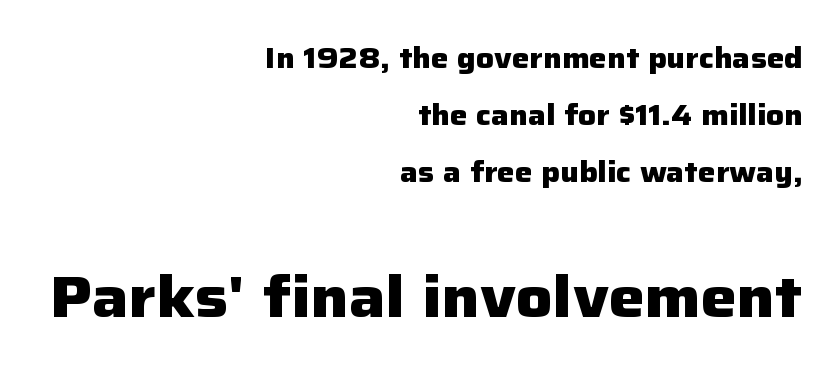
Q: Is the text bold? A: Yes.
Q: Is the text italic (slanted)? A: No, it is upright.
Q: Is the typeface a serif or a sans-serif typeface? A: Sans-serif.
Q: Is the text underlined? A: No.
Q: How is the paragraph aligned? A: Right-aligned.
Q: Is the spacing between letters normal or unusually wide? A: Normal.
Q: Is the spacing between lines tight, normal or loose? A: Loose.
Q: Which block of text is set in a larger size, the first (top) or the second (bottom)? A: The second (bottom) one.
Q: Width (condensed, normal, or wide)? A: Normal.
Q: Stroke contrast? A: Low.
Q: x-height? A: Medium.
Q: Monospaced? A: No.
